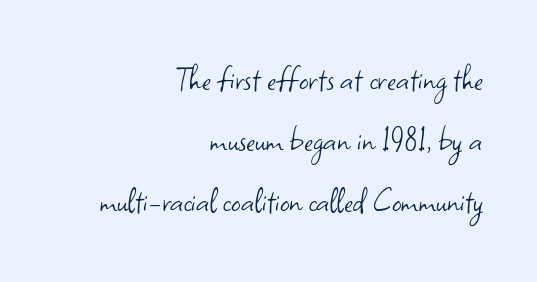
{"serif": "no", "bold": "no", "weight": "light", "width": "normal", "stroke_contrast": "low", "x_height": "small", "monospaced": "no", "underline": "no", "align": "right", "line_spacing": "normal", "line_spacing_ratio": 1.61, "letter_spacing": "normal", "letter_spacing_em": 0.0, "glyph_px": 38}
